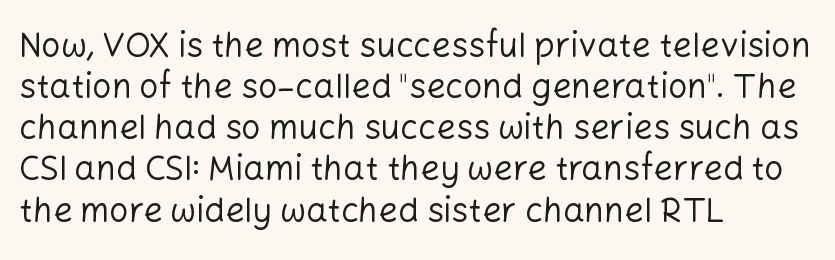
The image shows 34 px regular-weight sans-serif type, upright; set left-aligned, line spacing 1.21x, normal letter spacing, not underlined; low stroke contrast and a medium x-height.
